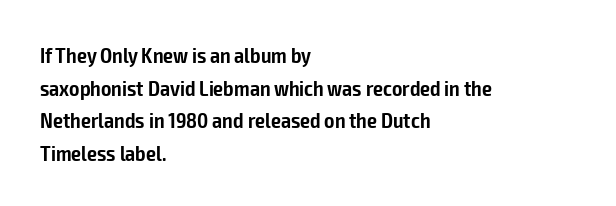
Short and long lines alike share a common starting point at left. Quick note: not italic, upright. In terms of leading, this rendering sits right in the middle. The gap between lines stays unmarked.
